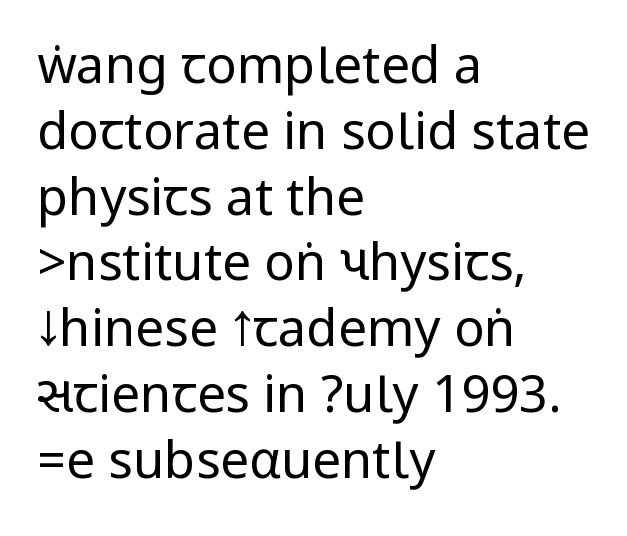
{"serif": "no", "italic": "no", "bold": "no", "weight": "regular", "width": "condensed", "stroke_contrast": "low", "underline": "no", "align": "left", "line_spacing": "normal", "line_spacing_ratio": 1.29, "letter_spacing": "normal", "letter_spacing_em": 0.0, "glyph_px": 51}
